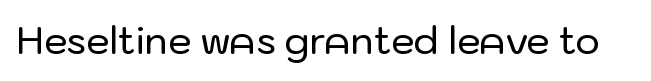
Spacing between characters is what you'd get straight out of the box. Just letters on the line, the space beneath them empty. This rendering employs a face without finishing strokes, i.e., a sans-serif. Each letter keeps its own natural width here, so spacing adapts to shape. Quick note: not italic, upright.
